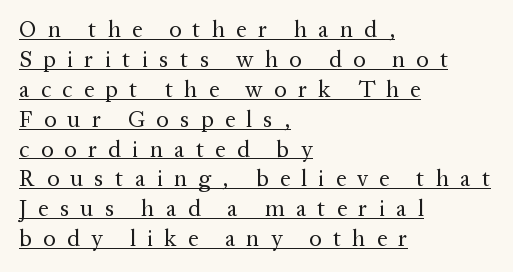
The image shows 23 px text type, upright; set left-aligned, normal line spacing (1.3x), unusually wide letter spacing (+0.49 em), underlined.
